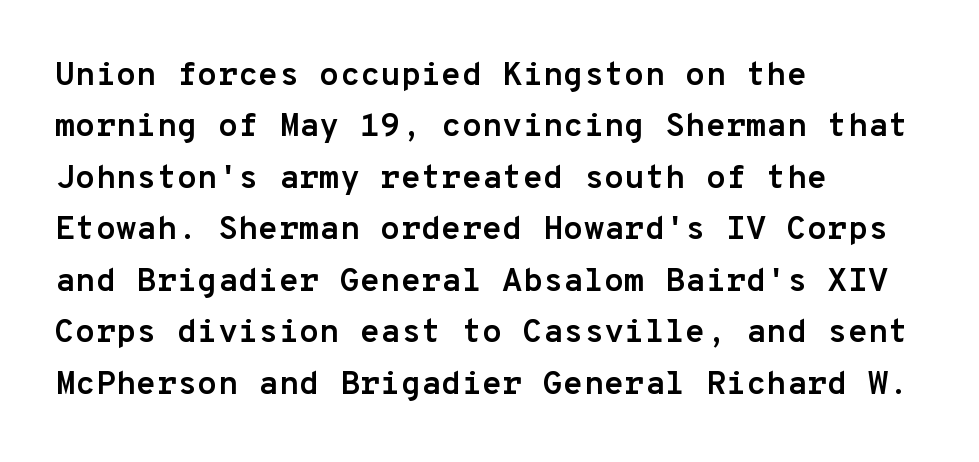
{"serif": "no", "italic": "no", "bold": "yes", "weight": "semibold", "width": "normal", "stroke_contrast": "low", "x_height": "medium", "monospaced": "yes", "underline": "no", "align": "left", "line_spacing": "normal", "line_spacing_ratio": 1.56, "letter_spacing": "normal", "letter_spacing_em": 0.0, "glyph_px": 33}
